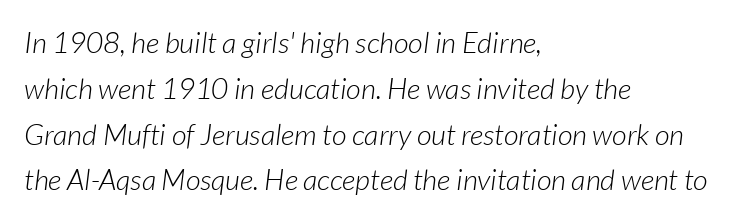
{"italic": "yes", "lean": "right", "slant_degrees": 7, "bold": "no", "weight": "light", "width": "normal", "stroke_contrast": "low", "x_height": "medium", "monospaced": "no", "underline": "no", "align": "left", "line_spacing": "normal", "line_spacing_ratio": 1.58, "letter_spacing": "normal", "letter_spacing_em": 0.0, "glyph_px": 29}
